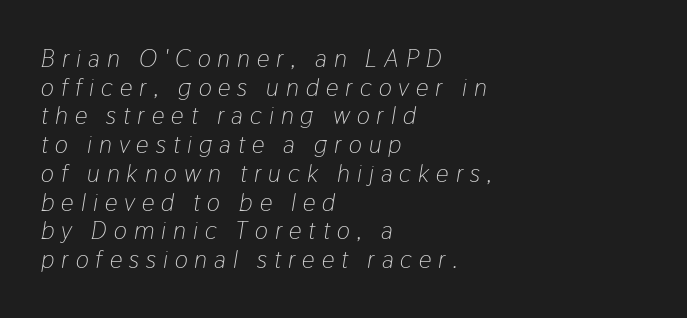
Q: Is the text bold? A: No.
Q: Is the text italic (slanted)? A: Yes, it leans right by about 9 degrees.
Q: Is the text underlined? A: No.
Q: How is the paragraph aligned? A: Left-aligned.
Q: Is the spacing between letters normal or unusually wide? A: Unusually wide.
Q: Is the spacing between lines tight, normal or loose? A: Tight.
